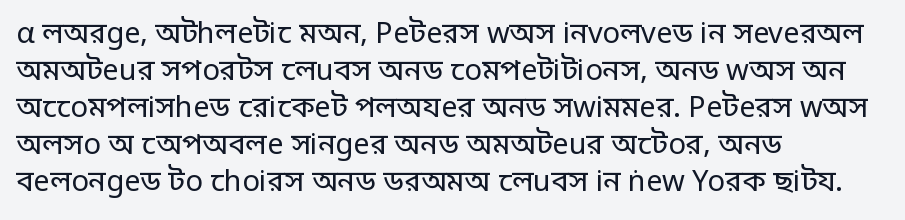
Q: Is the text bold? A: No.
Q: Is the text italic (slanted)? A: No, it is upright.
Q: Is the typeface a serif or a sans-serif typeface? A: Sans-serif.
Q: Is the text underlined? A: No.
Q: How is the paragraph aligned? A: Left-aligned.
Q: Is the spacing between letters normal or unusually wide? A: Normal.
Q: Is the spacing between lines tight, normal or loose? A: Normal.
Q: Width (condensed, normal, or wide)? A: Normal.
Q: Stroke contrast? A: Low.
Q: x-height? A: Large.
Q: Monospaced? A: No.
